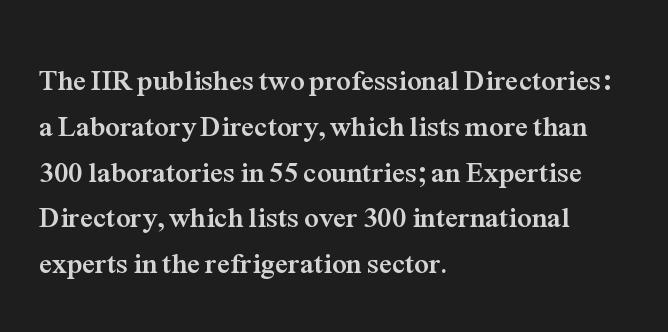
The image shows 29 px semibold serif type, upright; set left-aligned, normal line spacing (1.58x), normal letter spacing, not underlined; medium stroke contrast and a medium x-height.
